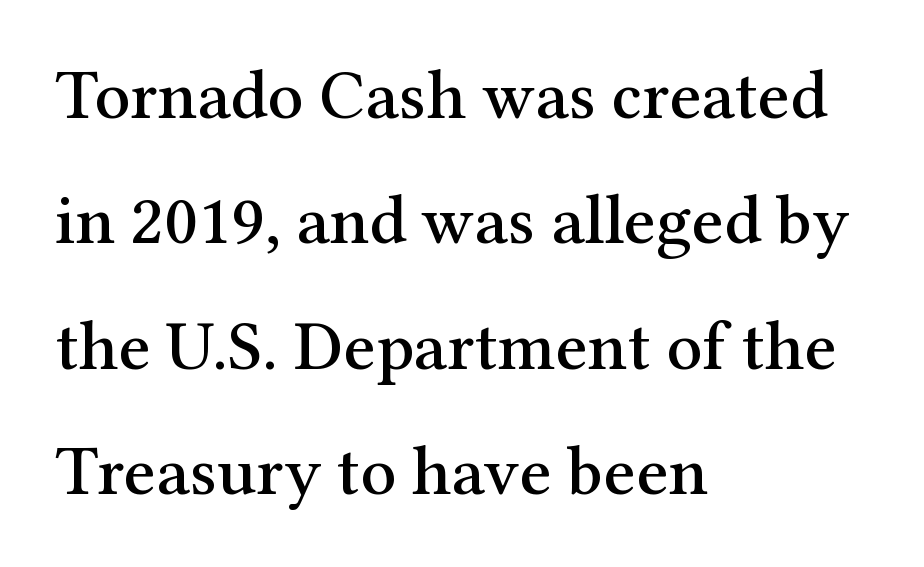
Only glyphs here, with clear space below each row. Casual observation: everything's shoved over to the left. Classification — serif. Character widths vary here, with narrow letters taking less room than wide ones.
